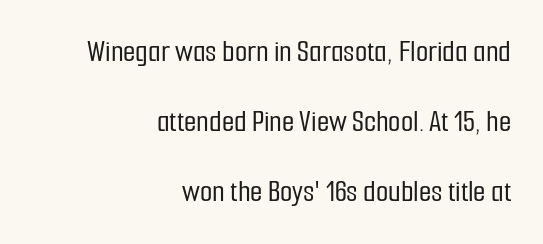
The font's upright variant was chosen for this text. Descenders hang freely into open space. In terms of letterform style, serifs are entirely absent. This sample has the flowing, uneven cadence of proportional lettering. Right-aligned paragraph, ragged on the left. Characters follow at the spacing the type designer built in.
